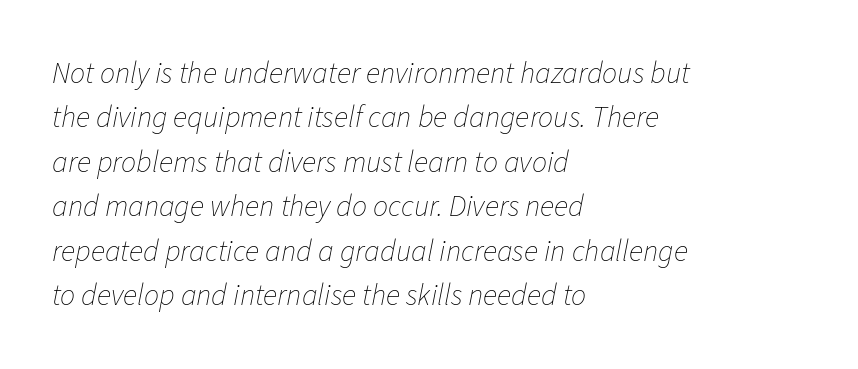
Here the designer chose a conventional face with non-uniform glyph widths. Spacing between characters is what you'd get straight out of the box. One glance says typical: line gaps are just what's usual. This sample uses an oblique cut, with every glyph tilted off the vertical. Does the copy run flush right? No — it runs flush left.
